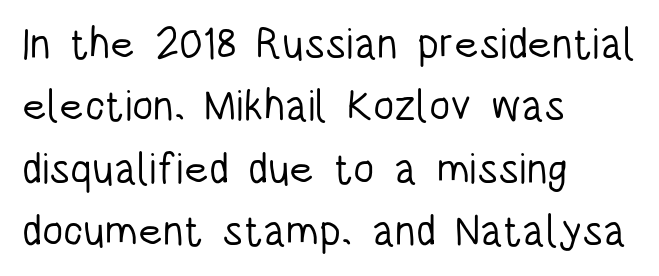
{"serif": "no", "italic": "no", "bold": "no", "weight": "light", "width": "condensed", "stroke_contrast": "low", "x_height": "large", "monospaced": "no", "underline": "no", "align": "left", "line_spacing": "normal", "line_spacing_ratio": 1.45, "letter_spacing": "normal", "letter_spacing_em": 0.0, "glyph_px": 43}
